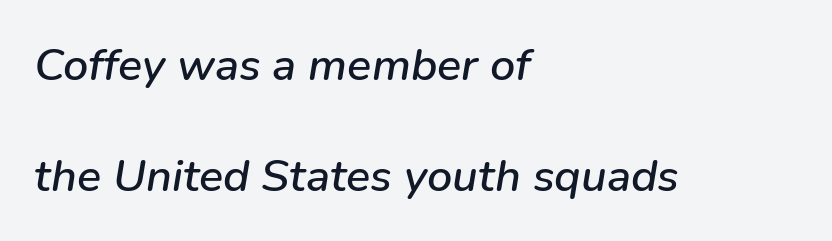
{"italic": "yes", "lean": "right", "slant_degrees": 9, "width": "normal", "stroke_contrast": "low", "x_height": "medium", "monospaced": "no", "underline": "no", "align": "left", "line_spacing": "loose", "line_spacing_ratio": 2.46, "letter_spacing": "normal", "letter_spacing_em": 0.0, "glyph_px": 45}
